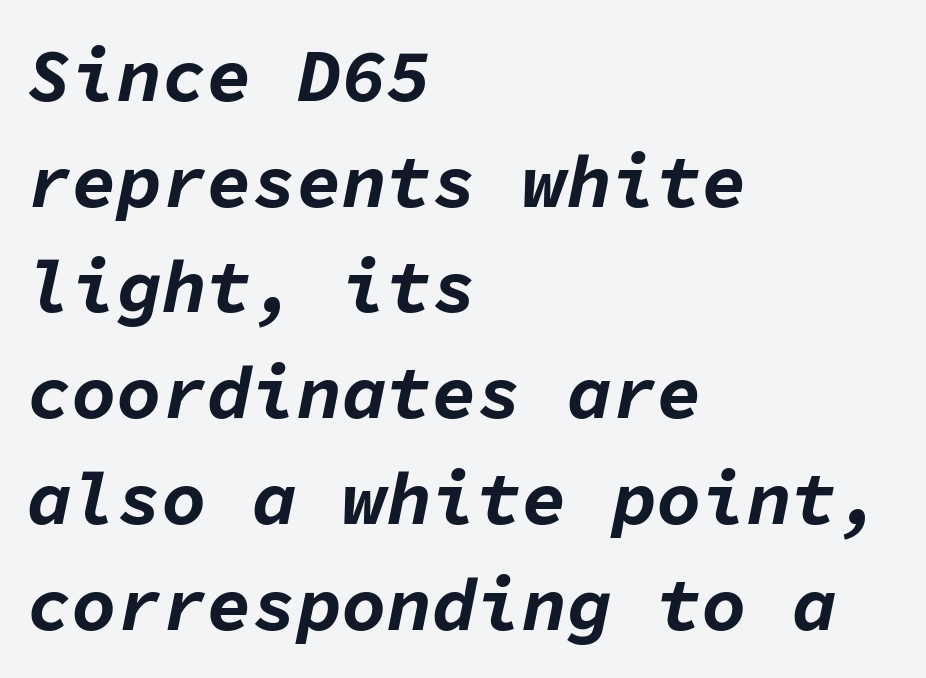
The passage shown stacks its lines at a standard gap. Notice how the stems are inclined rather than vertical — that's the hallmark of italics. Each row of text sits above clean, open space. Each line starts at the same left margin while the right side varies.
